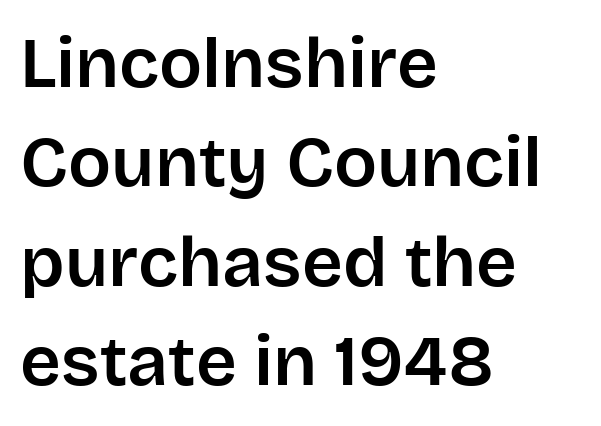
The face used here is rendered with its standard letterfit. The paragraph has a hard left edge and a soft right edge. The rendering shows plain stroke endings on the letterforms — a sans-serif design. Plain, unruled lines of type. The rendering uses natural spacing where letterforms have individual widths.
